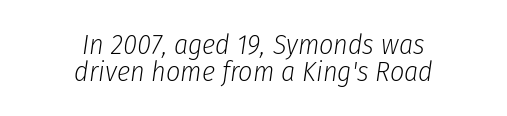
{"italic": "yes", "lean": "right", "slant_degrees": 8, "bold": "no", "weight": "light", "width": "condensed", "stroke_contrast": "low", "x_height": "medium", "monospaced": "no", "underline": "no", "align": "center", "line_spacing": "tight", "line_spacing_ratio": 0.96, "letter_spacing": "normal", "letter_spacing_em": 0.0, "glyph_px": 28}
